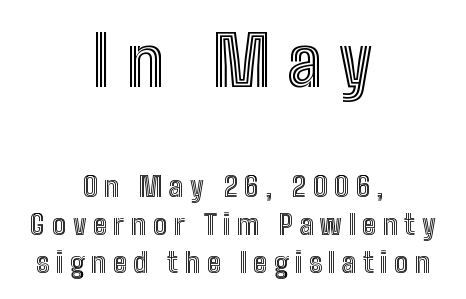
The image shows 69 px condensed type, upright; set centered, normal line spacing (1.37x), unusually wide letter spacing (+0.24 em), not underlined; the first (top) block is 2.46x larger; a medium x-height.
